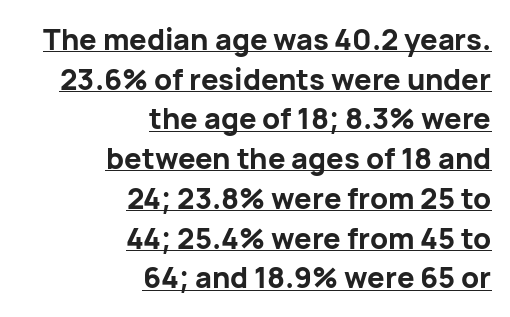
{"serif": "no", "italic": "no", "bold": "yes", "weight": "bold", "width": "normal", "stroke_contrast": "low", "x_height": "medium", "monospaced": "no", "underline": "yes", "align": "right", "line_spacing": "normal", "line_spacing_ratio": 1.37, "letter_spacing": "normal", "letter_spacing_em": 0.0, "glyph_px": 29}
